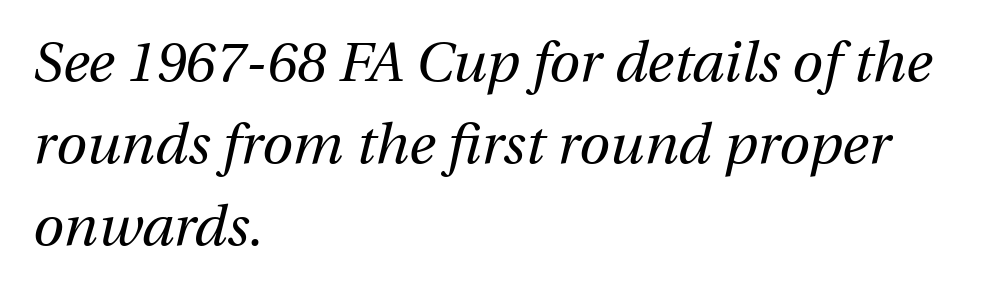
{"italic": "yes", "lean": "right", "slant_degrees": 12, "bold": "no", "weight": "regular", "width": "normal", "stroke_contrast": "medium", "x_height": "medium", "monospaced": "no", "underline": "no", "align": "left", "line_spacing": "normal", "line_spacing_ratio": 1.46, "letter_spacing": "normal", "letter_spacing_em": 0.0, "glyph_px": 56}
